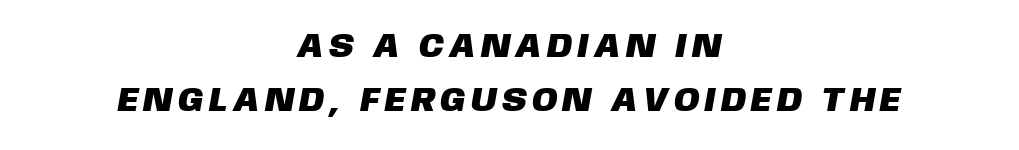
Compared with a flush-left layout, this one balances lines on the center instead. These lines have a slow, spaced-out rhythm from letter to letter. Do the characters align in a grid? No, the font is proportional. The face used here is a sans, in the tradition of grotesques and geometrics.
